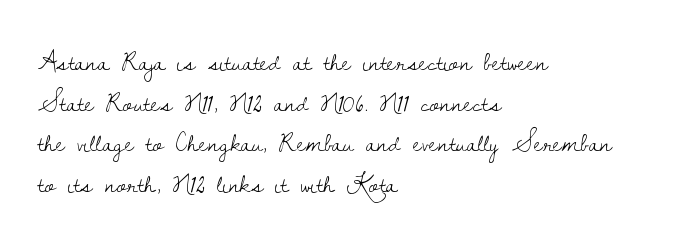
The image shows 28 px light serif type; set left-aligned, normal line spacing (1.45x), normal letter spacing, not underlined; low stroke contrast and a small x-height.
